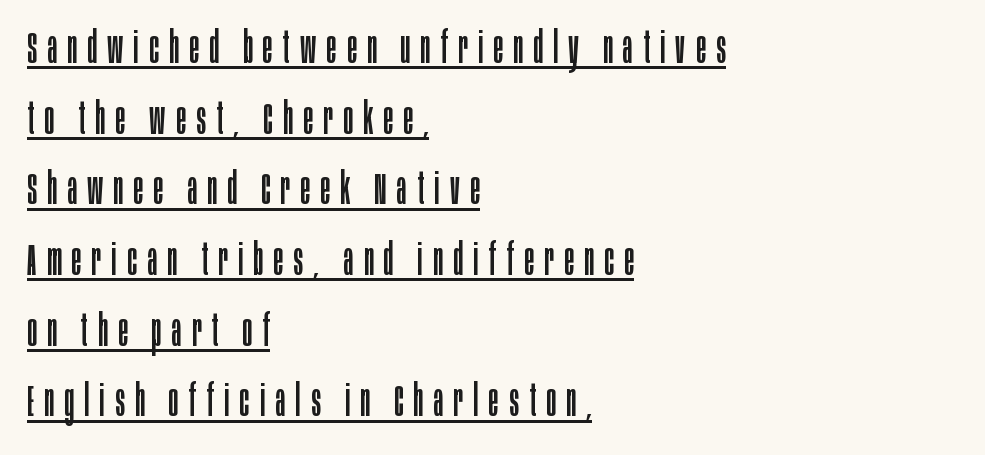
Q: Is the text bold? A: No.
Q: Is the text italic (slanted)? A: No, it is upright.
Q: Is the typeface a serif or a sans-serif typeface? A: Sans-serif.
Q: Is the text underlined? A: Yes.
Q: How is the paragraph aligned? A: Left-aligned.
Q: Is the spacing between letters normal or unusually wide? A: Unusually wide.
Q: Is the spacing between lines tight, normal or loose? A: Normal.
Q: Width (condensed, normal, or wide)? A: Condensed.
Q: Stroke contrast? A: Low.
Q: x-height? A: Large.
Q: Monospaced? A: No.
